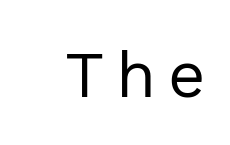
Note the varied advance widths — an 'i' is clearly narrower than an 'm'. The letters carry no serifs — their stems end cleanly without finishing strokes. This is not heavy type; no bold has been used. Has an underline been added? It has not. The typography opts for an upright posture over an oblique one.
